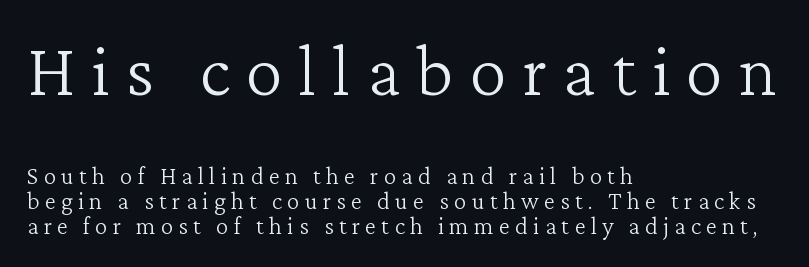
Q: Is the text bold? A: No.
Q: Is the text italic (slanted)? A: No, it is upright.
Q: Is the typeface a serif or a sans-serif typeface? A: Serif.
Q: Is the text underlined? A: No.
Q: How is the paragraph aligned? A: Left-aligned.
Q: Is the spacing between letters normal or unusually wide? A: Unusually wide.
Q: Is the spacing between lines tight, normal or loose? A: Tight.
Q: Which block of text is set in a larger size, the first (top) or the second (bottom)? A: The first (top) one.
Q: Width (condensed, normal, or wide)? A: Normal.
Q: Stroke contrast? A: Low.
Q: x-height? A: Medium.
Q: Monospaced? A: No.
